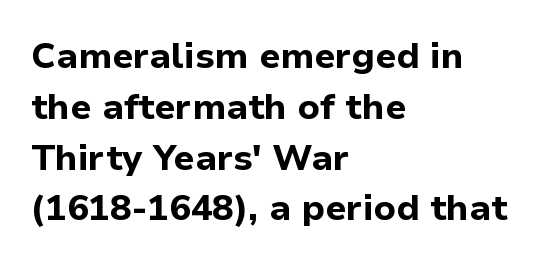
The image shows 36 px bold sans-serif type, upright; set left-aligned, normal line spacing (1.41x), normal letter spacing, not underlined; low stroke contrast and a medium x-height.
